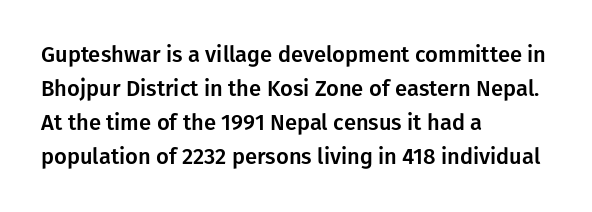
{"italic": "no", "underline": "no", "align": "left", "line_spacing": "normal", "line_spacing_ratio": 1.55, "letter_spacing": "normal", "letter_spacing_em": 0.0, "glyph_px": 22}
